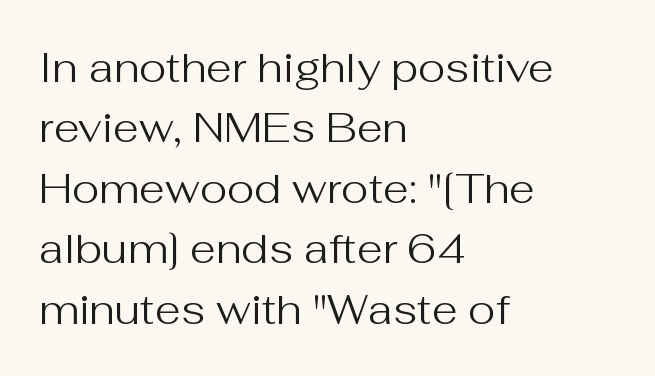
Q: Is the text bold? A: No.
Q: Is the text italic (slanted)? A: No, it is upright.
Q: Is the typeface a serif or a sans-serif typeface? A: Sans-serif.
Q: Is the text underlined? A: No.
Q: How is the paragraph aligned? A: Left-aligned.
Q: Is the spacing between letters normal or unusually wide? A: Normal.
Q: Is the spacing between lines tight, normal or loose? A: Normal.
Q: Width (condensed, normal, or wide)? A: Normal.
Q: Stroke contrast? A: Medium.
Q: x-height? A: Medium.
Q: Monospaced? A: No.
